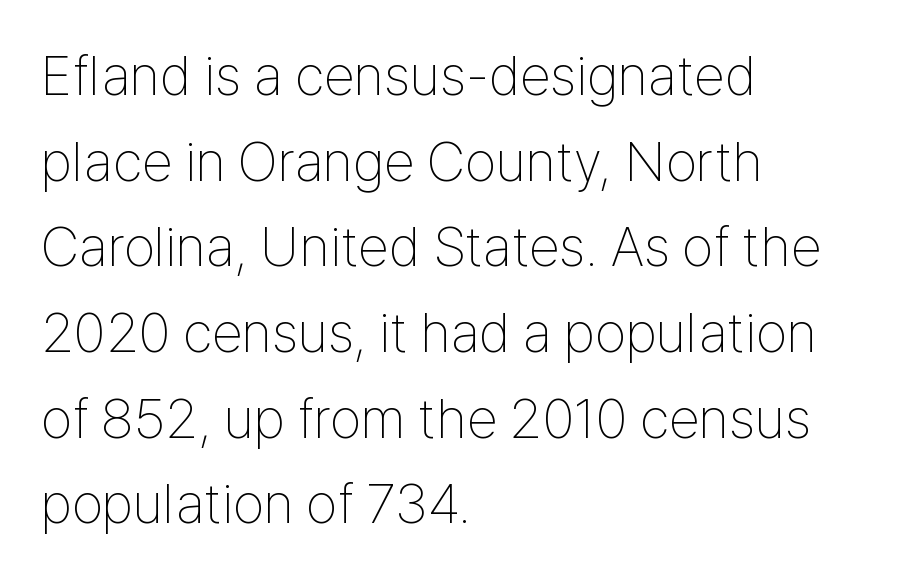
Q: Is the text bold? A: No.
Q: Is the text italic (slanted)? A: No, it is upright.
Q: Is the typeface a serif or a sans-serif typeface? A: Sans-serif.
Q: Is the text underlined? A: No.
Q: How is the paragraph aligned? A: Left-aligned.
Q: Is the spacing between letters normal or unusually wide? A: Normal.
Q: Is the spacing between lines tight, normal or loose? A: Normal.
Q: Width (condensed, normal, or wide)? A: Condensed.
Q: Stroke contrast? A: Low.
Q: x-height? A: Medium.
Q: Monospaced? A: No.
